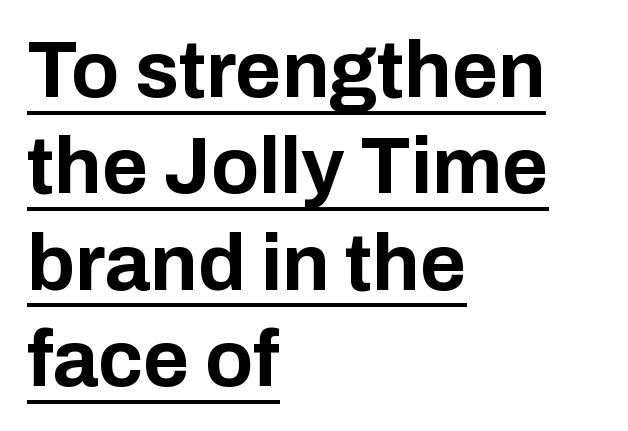
{"serif": "no", "italic": "no", "bold": "yes", "weight": "bold", "width": "normal", "stroke_contrast": "low", "x_height": "medium", "monospaced": "no", "underline": "yes", "align": "left", "line_spacing_ratio": 1.22, "letter_spacing": "normal", "letter_spacing_em": 0.0, "glyph_px": 79}
